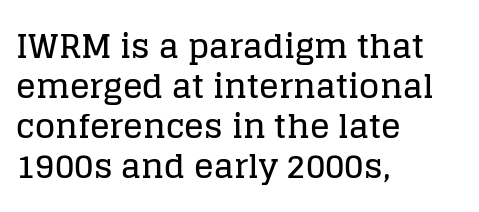
Q: Is the text italic (slanted)? A: No, it is upright.
Q: Is the typeface a serif or a sans-serif typeface? A: Serif.
Q: Is the text underlined? A: No.
Q: How is the paragraph aligned? A: Left-aligned.
Q: Is the spacing between letters normal or unusually wide? A: Normal.
Q: Width (condensed, normal, or wide)? A: Normal.
Q: Stroke contrast? A: Low.
Q: x-height? A: Large.
Q: Monospaced? A: No.
